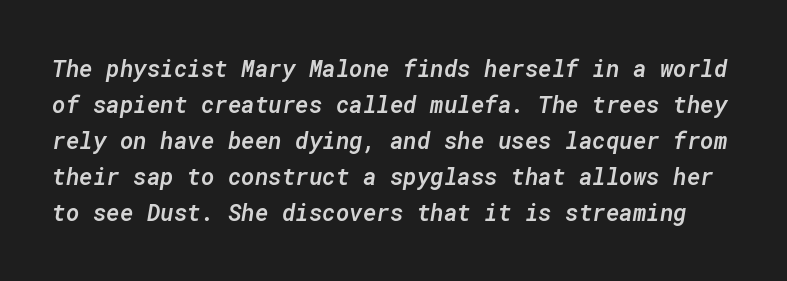
Q: Is the text bold? A: Semi-bold.
Q: Is the text italic (slanted)? A: Yes, it leans right by about 10 degrees.
Q: Is the text underlined? A: No.
Q: Is the spacing between letters normal or unusually wide? A: Normal.
Q: Is the spacing between lines tight, normal or loose? A: Normal.
